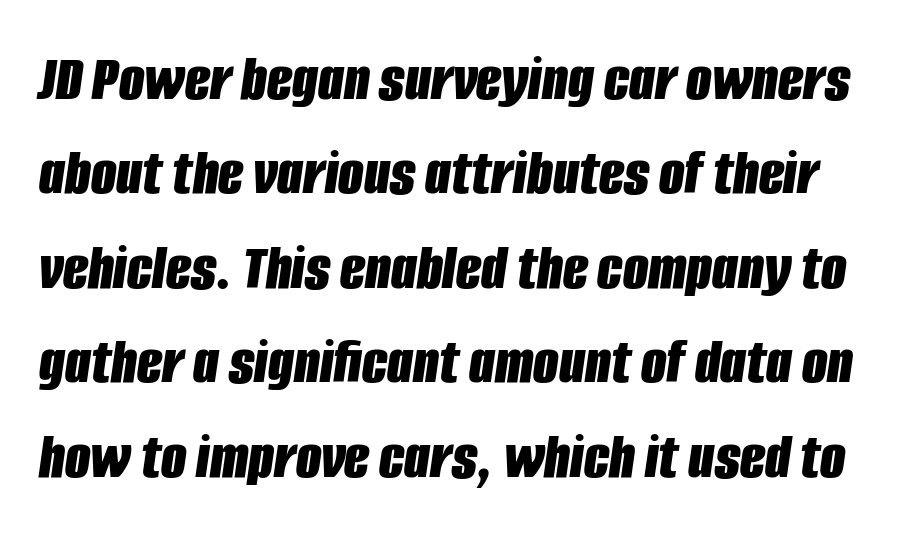
{"italic": "yes", "lean": "right", "slant_degrees": 8, "bold": "yes", "weight": "bold", "width": "condensed", "stroke_contrast": "low", "x_height": "large", "monospaced": "no", "underline": "no", "line_spacing": "normal", "line_spacing_ratio": 1.43, "letter_spacing": "normal", "letter_spacing_em": 0.0, "glyph_px": 66}
